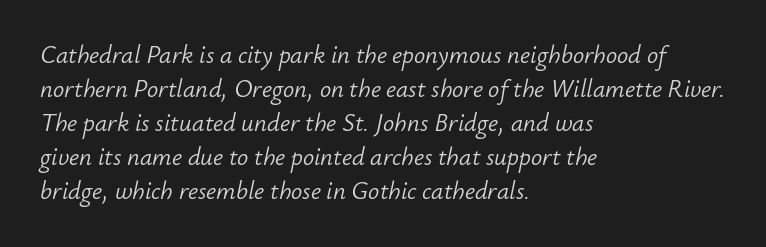
In terms of letterspacing, this is plain default setting. These lines sit exactly where default settings would place them. Compared with a centered layout, this one pins lines to the left instead. Check the space under the baseline: it is left empty. The specimen reads as italic at a glance.
